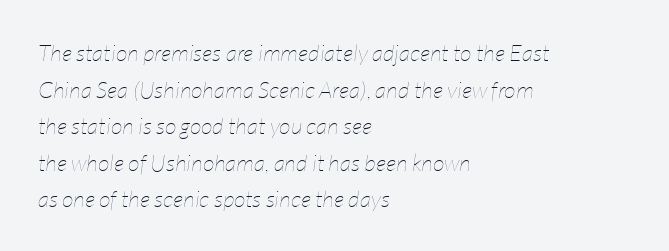
{"italic": "yes", "lean": "right", "slant_degrees": 7, "bold": "no", "underline": "no", "align": "left", "line_spacing": "normal", "line_spacing_ratio": 1.59, "letter_spacing": "normal", "letter_spacing_em": 0.0, "glyph_px": 23}
